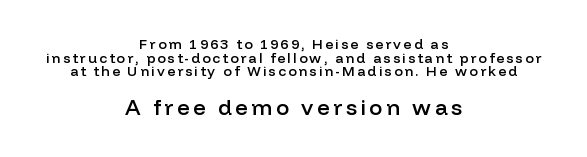
Q: Is the text bold? A: Semi-bold.
Q: Is the text italic (slanted)? A: No, it is upright.
Q: Is the text underlined? A: No.
Q: How is the paragraph aligned? A: Centered.
Q: Is the spacing between lines tight, normal or loose? A: Tight.
Q: Which block of text is set in a larger size, the first (top) or the second (bottom)? A: The second (bottom) one.
